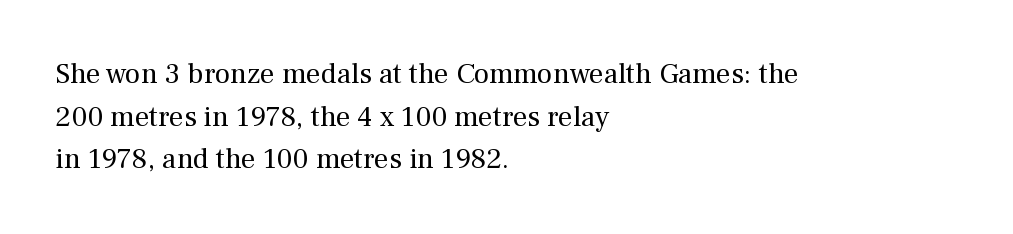
Q: Is the text bold? A: No.
Q: Is the text italic (slanted)? A: No, it is upright.
Q: Is the typeface a serif or a sans-serif typeface? A: Serif.
Q: Is the text underlined? A: No.
Q: How is the paragraph aligned? A: Left-aligned.
Q: Is the spacing between letters normal or unusually wide? A: Normal.
Q: Is the spacing between lines tight, normal or loose? A: Normal.
Q: Width (condensed, normal, or wide)? A: Normal.
Q: Stroke contrast? A: Medium.
Q: x-height? A: Medium.
Q: Monospaced? A: No.
